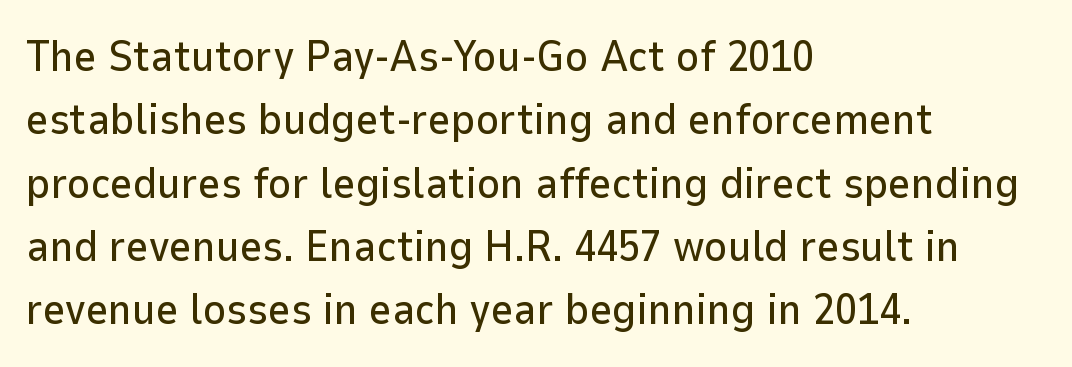
{"serif": "no", "italic": "no", "width": "normal", "stroke_contrast": "low", "x_height": "medium", "monospaced": "no", "underline": "no", "align": "left", "line_spacing": "normal", "line_spacing_ratio": 1.44, "letter_spacing": "normal", "letter_spacing_em": 0.0, "glyph_px": 44}
